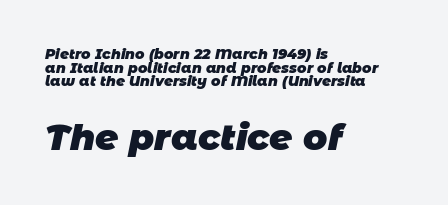
Q: Is the text bold? A: Yes.
Q: Is the typeface a serif or a sans-serif typeface? A: Sans-serif.
Q: Is the text underlined? A: No.
Q: How is the paragraph aligned? A: Left-aligned.
Q: Is the spacing between letters normal or unusually wide? A: Normal.
Q: Is the spacing between lines tight, normal or loose? A: Tight.
Q: Which block of text is set in a larger size, the first (top) or the second (bottom)? A: The second (bottom) one.
Q: Width (condensed, normal, or wide)? A: Normal.
Q: Stroke contrast? A: Low.
Q: x-height? A: Large.
Q: Monospaced? A: No.
